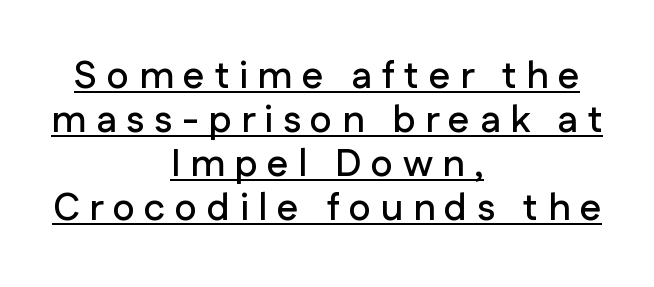
{"serif": "no", "italic": "no", "width": "normal", "stroke_contrast": "low", "x_height": "medium", "monospaced": "no", "underline": "yes", "align": "center", "line_spacing_ratio": 1.16, "letter_spacing": "wide", "letter_spacing_em": 0.25, "glyph_px": 38}
